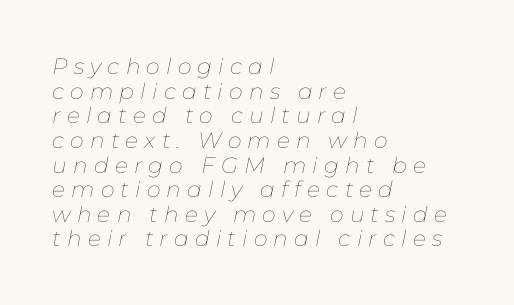
Q: Is the text bold? A: No.
Q: Is the text italic (slanted)? A: Yes, it leans right by about 11 degrees.
Q: Is the text underlined? A: No.
Q: How is the paragraph aligned? A: Left-aligned.
Q: Is the spacing between letters normal or unusually wide? A: Unusually wide.
Q: Is the spacing between lines tight, normal or loose? A: Tight.
